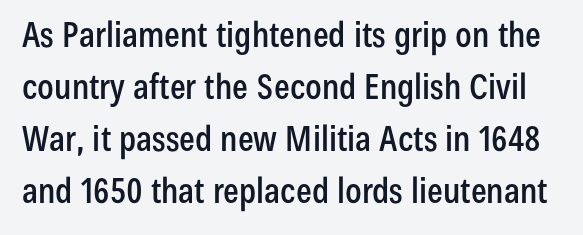
{"serif": "no", "italic": "no", "width": "condensed", "stroke_contrast": "low", "x_height": "medium", "monospaced": "no", "underline": "no", "line_spacing": "normal", "line_spacing_ratio": 1.49, "letter_spacing": "normal", "letter_spacing_em": 0.0, "glyph_px": 35}
